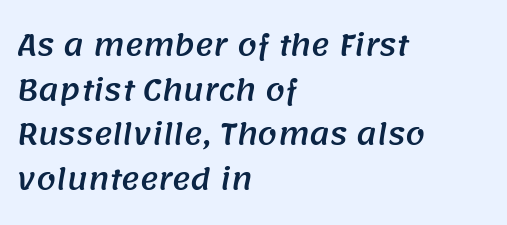
{"serif": "no", "width": "normal", "stroke_contrast": "medium", "x_height": "large", "monospaced": "no", "underline": "no", "align": "left", "line_spacing": "normal", "line_spacing_ratio": 1.59, "letter_spacing": "normal", "letter_spacing_em": 0.0, "glyph_px": 28}
